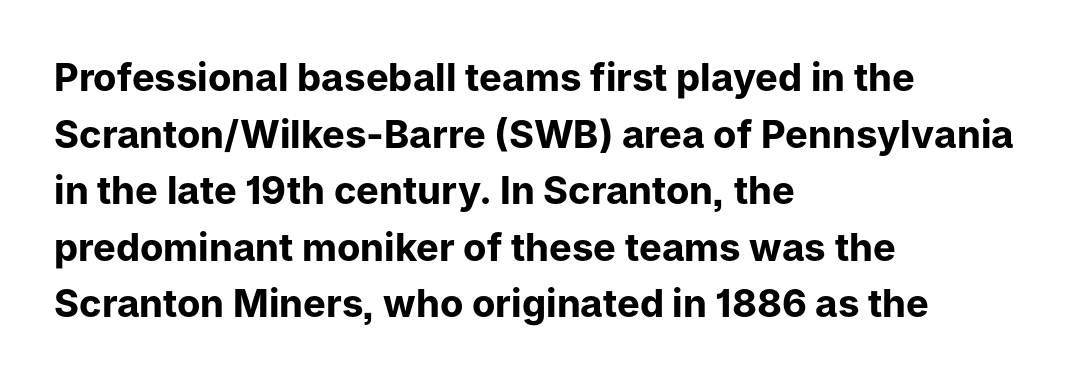
Visually the block forms a straight wall on the left and a jagged coastline on the right. This is sans-serif lettering, the kind often seen on screens and signage. If you drew a line through each stem, it would be perfectly vertical. The rendering keeps characters at their native spacing. Unmarked baselines from the first word to the last.
